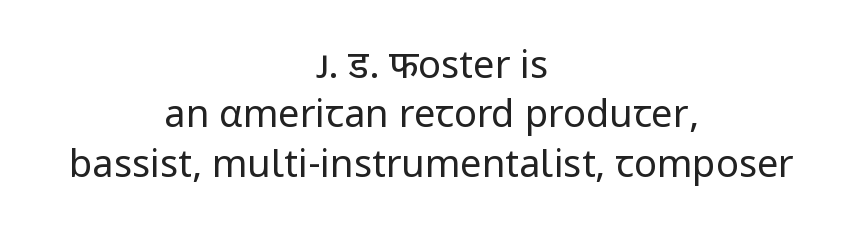
Q: Is the text bold? A: No.
Q: Is the text italic (slanted)? A: No, it is upright.
Q: Is the typeface a serif or a sans-serif typeface? A: Sans-serif.
Q: Is the text underlined? A: No.
Q: How is the paragraph aligned? A: Centered.
Q: Is the spacing between letters normal or unusually wide? A: Normal.
Q: Is the spacing between lines tight, normal or loose? A: Normal.
Q: Width (condensed, normal, or wide)? A: Normal.
Q: Stroke contrast? A: Low.
Q: x-height? A: Medium.
Q: Monospaced? A: No.
